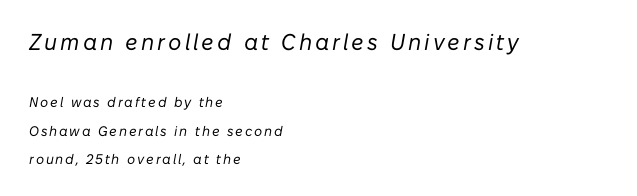
The image shows 23 px text type, italic (leaning right); set left-aligned, loose line spacing (2.03x), not underlined; the first (top) block is 1.64x larger.
